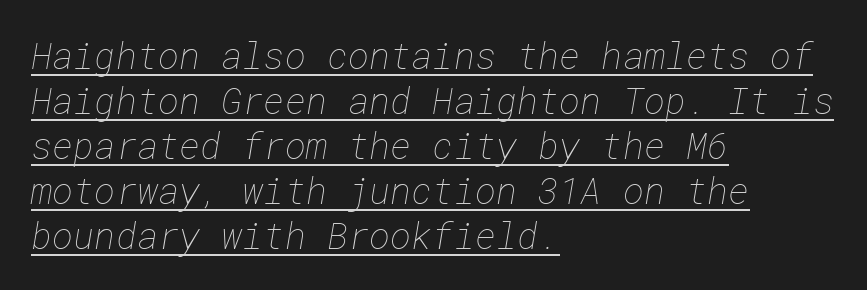
{"bold": "no", "weight": "thin", "width": "normal", "stroke_contrast": "low", "x_height": "medium", "underline": "yes", "align": "left", "line_spacing": "normal", "line_spacing_ratio": 1.25, "letter_spacing": "normal", "letter_spacing_em": 0.0, "glyph_px": 36}
